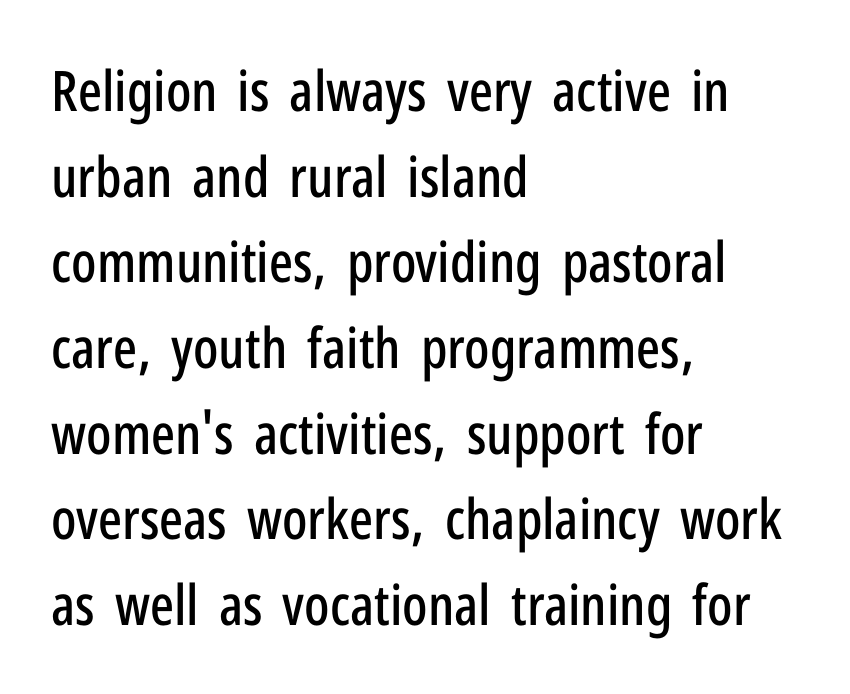
These lines are composed in type without serifs. Summary of vertical rhythm: regular, with standard interline spacing. Compared with typical body copy, the letter spacing here is the same. Upright lettering throughout. A typesetter would call this proportional, since set widths differ per character. Decoration check: the copy has no underline.
